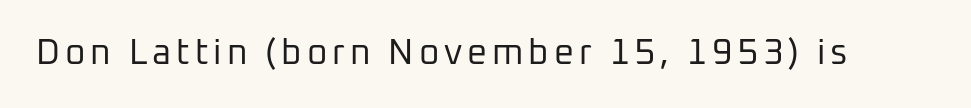
{"serif": "no", "italic": "no", "bold": "no", "weight": "regular", "width": "normal", "stroke_contrast": "low", "x_height": "medium", "monospaced": "no", "underline": "no", "glyph_px": 35}
